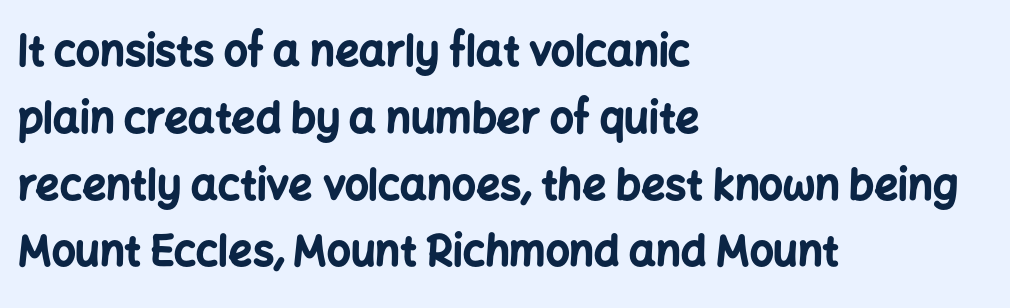
{"serif": "no", "italic": "no", "bold": "yes", "weight": "bold", "width": "normal", "stroke_contrast": "low", "x_height": "medium", "monospaced": "no", "underline": "no", "align": "left", "line_spacing": "normal", "line_spacing_ratio": 1.59, "letter_spacing": "normal", "letter_spacing_em": 0.0, "glyph_px": 42}
